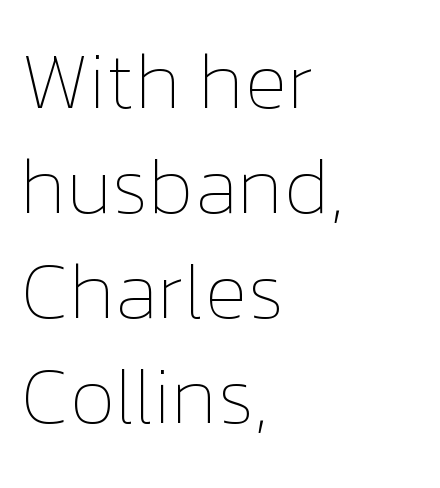
The image shows 79 px thin type, upright; set left-aligned, normal line spacing (1.33x), normal letter spacing, not underlined; low stroke contrast and a medium x-height.
